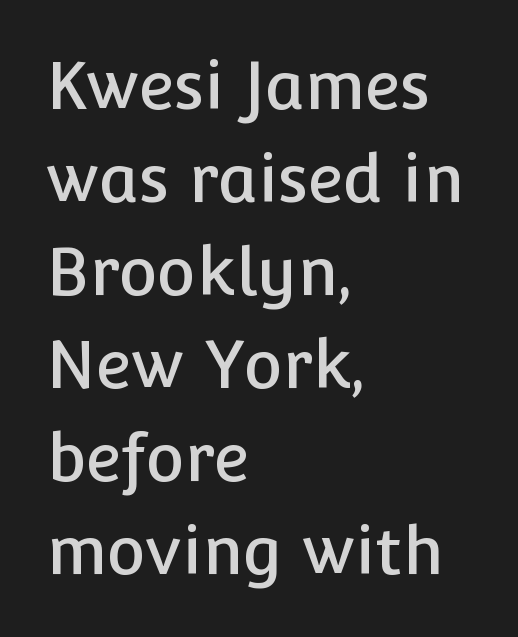
{"serif": "no", "italic": "no", "width": "normal", "stroke_contrast": "low", "x_height": "medium", "monospaced": "no", "underline": "no", "align": "left", "line_spacing": "normal", "line_spacing_ratio": 1.41, "letter_spacing": "normal", "letter_spacing_em": 0.0, "glyph_px": 66}
